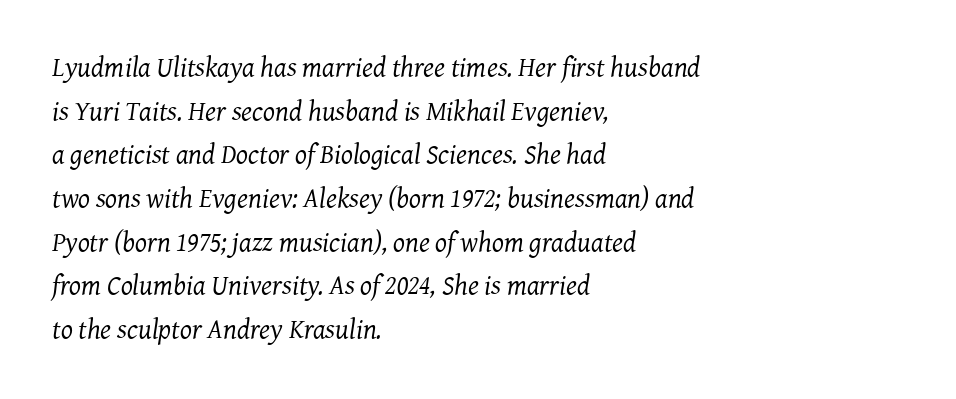
Q: Is the text bold? A: No.
Q: Is the text italic (slanted)? A: Yes, it leans right by about 7 degrees.
Q: Is the typeface a serif or a sans-serif typeface? A: Serif.
Q: Is the text underlined? A: No.
Q: How is the paragraph aligned? A: Left-aligned.
Q: Is the spacing between letters normal or unusually wide? A: Normal.
Q: Is the spacing between lines tight, normal or loose? A: Normal.
Q: Width (condensed, normal, or wide)? A: Normal.
Q: Stroke contrast? A: Medium.
Q: x-height? A: Medium.
Q: Monospaced? A: No.
